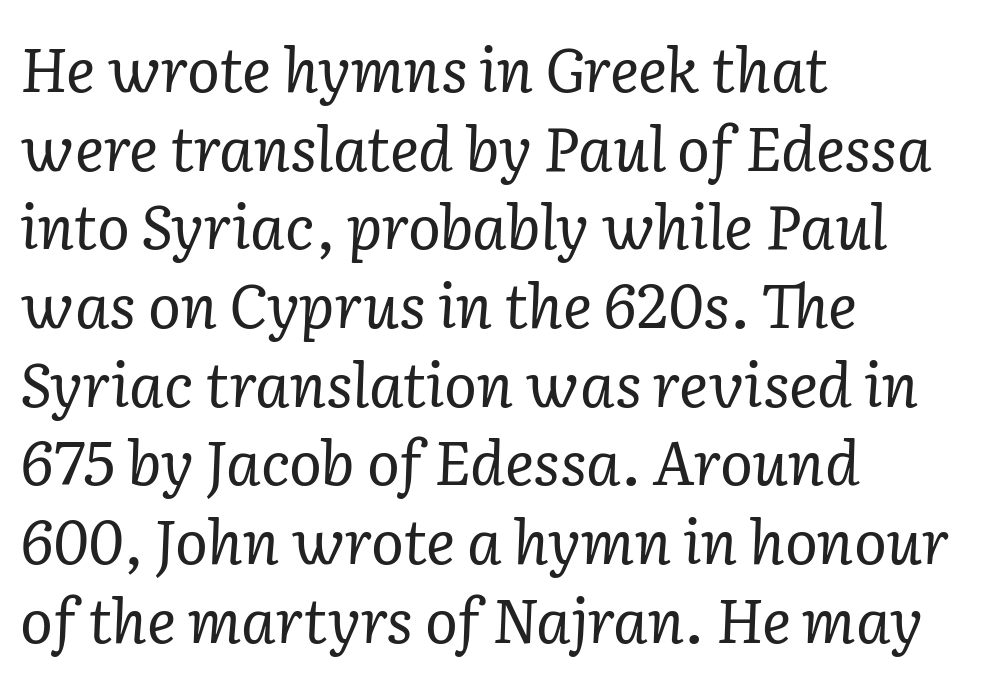
Q: Is the text bold? A: No.
Q: Is the text italic (slanted)? A: Yes, it leans right by about 2 degrees.
Q: Is the typeface a serif or a sans-serif typeface? A: Serif.
Q: Is the text underlined? A: No.
Q: How is the paragraph aligned? A: Left-aligned.
Q: Is the spacing between letters normal or unusually wide? A: Normal.
Q: Is the spacing between lines tight, normal or loose? A: Normal.
Q: Width (condensed, normal, or wide)? A: Normal.
Q: Stroke contrast? A: Low.
Q: x-height? A: Medium.
Q: Monospaced? A: No.
